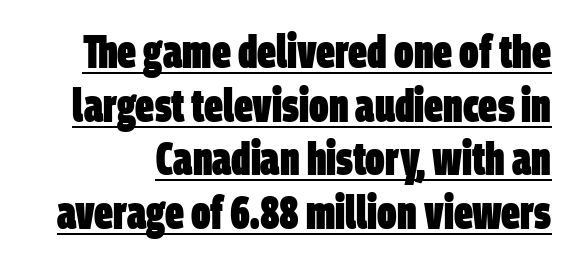
Q: Is the text bold? A: Yes.
Q: Is the typeface a serif or a sans-serif typeface? A: Sans-serif.
Q: Is the text underlined? A: Yes.
Q: Is the spacing between letters normal or unusually wide? A: Normal.
Q: Is the spacing between lines tight, normal or loose? A: Tight.
Q: Width (condensed, normal, or wide)? A: Condensed.
Q: Stroke contrast? A: Low.
Q: x-height? A: Large.
Q: Monospaced? A: No.
